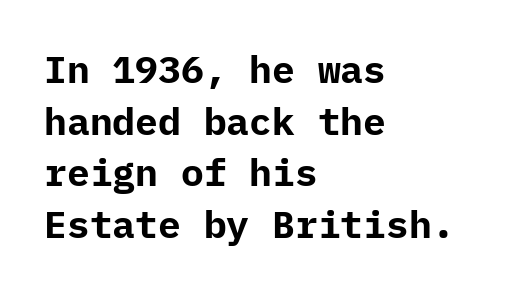
The image shows 38 px bold sans-serif type, upright; set left-aligned, normal line spacing (1.36x), normal letter spacing, not underlined; low stroke contrast and a medium x-height.
